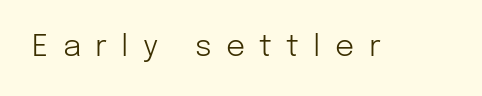
The image shows 30 px light sans-serif type, upright; set unusually wide letter spacing (+0.48 em), not underlined; low stroke contrast and a medium x-height.
